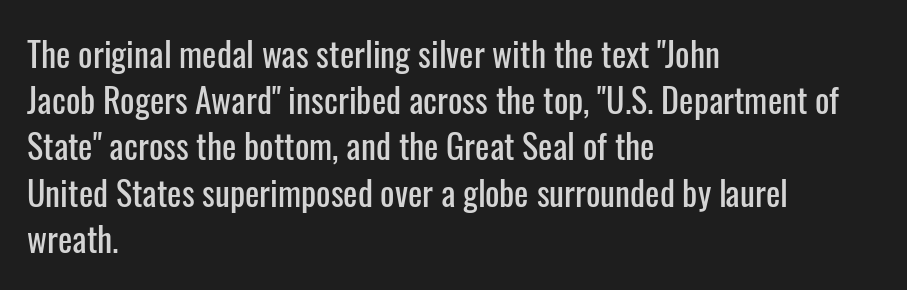
The image shows 34 px condensed sans-serif type, upright; set left-aligned, normal line spacing (1.36x), normal letter spacing, not underlined; low stroke contrast and a medium x-height.
